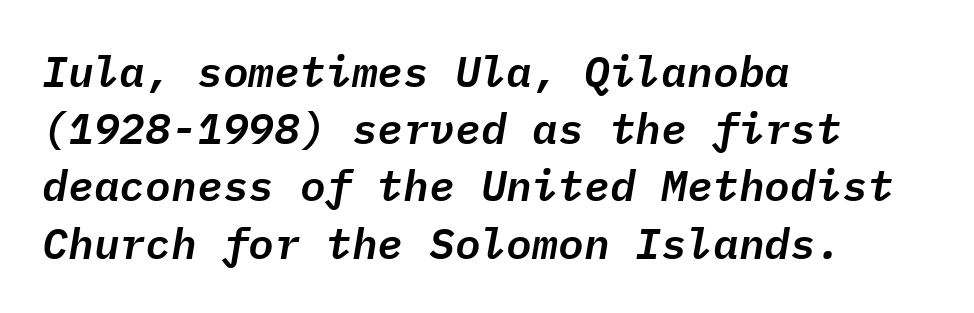
The image shows 43 px text type, italic (leaning right), monospaced; set left-aligned, normal line spacing (1.33x), normal letter spacing, not underlined; low stroke contrast and a medium x-height.
